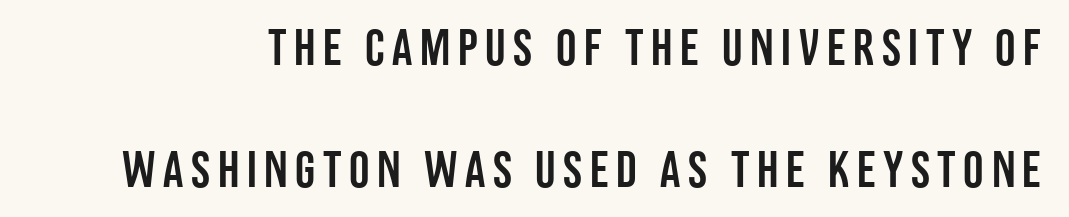
{"serif": "no", "italic": "no", "width": "condensed", "stroke_contrast": "low", "x_height": "large", "monospaced": "no", "underline": "no", "line_spacing": "loose", "line_spacing_ratio": 2.39, "glyph_px": 51}
